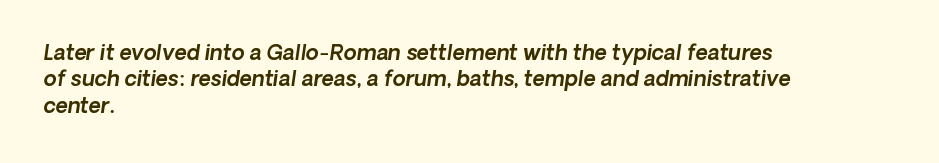
{"italic": "yes", "lean": "right", "slant_degrees": 8, "underline": "no", "align": "left", "line_spacing": "normal", "line_spacing_ratio": 1.26, "letter_spacing": "normal", "letter_spacing_em": 0.0, "glyph_px": 21}
